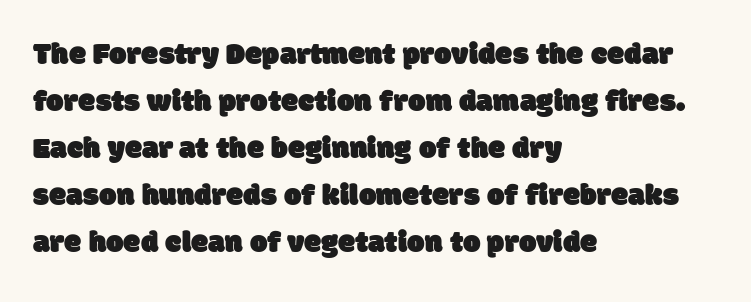
Only glyphs here, with clear space below each row. Examine the stroke ends and you'll find no serifs. Note the varied advance widths — an 'i' is clearly narrower than an 'm'. Every row of glyphs begins at an identical x-position on the left.
